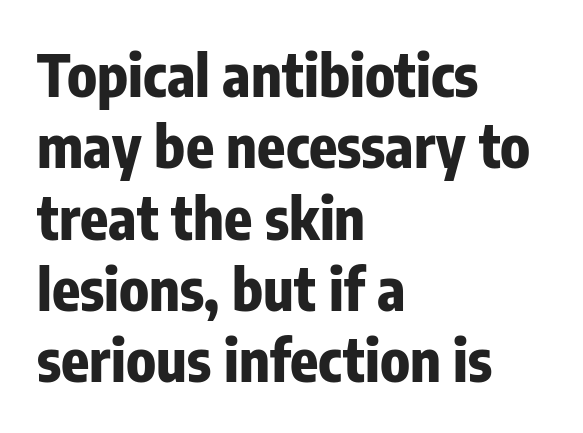
A typesetter would call this zero additional tracking. Here the designer chose a conventional face with non-uniform glyph widths. Underlining? Definitely not there. Note: no serifs on the glyphs. Short and long lines alike share a common starting point at left.
